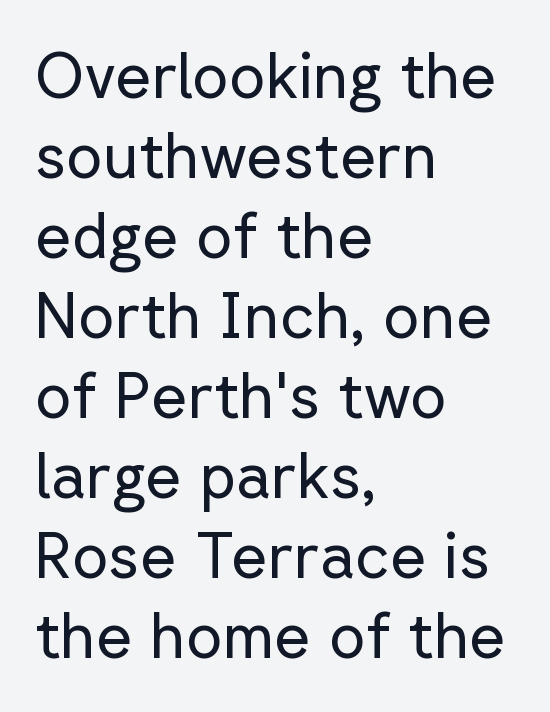
{"serif": "no", "italic": "no", "bold": "no", "weight": "regular", "width": "normal", "stroke_contrast": "low", "x_height": "medium", "monospaced": "no", "underline": "no", "align": "left", "line_spacing": "normal", "line_spacing_ratio": 1.27, "letter_spacing": "normal", "letter_spacing_em": 0.0, "glyph_px": 63}
